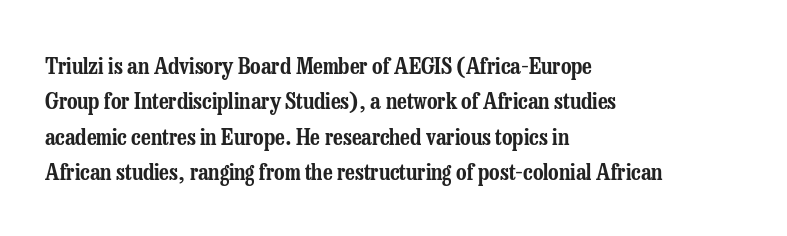
Q: Is the text italic (slanted)? A: No, it is upright.
Q: Is the text underlined? A: No.
Q: How is the paragraph aligned? A: Left-aligned.
Q: Is the spacing between letters normal or unusually wide? A: Normal.
Q: Is the spacing between lines tight, normal or loose? A: Normal.
